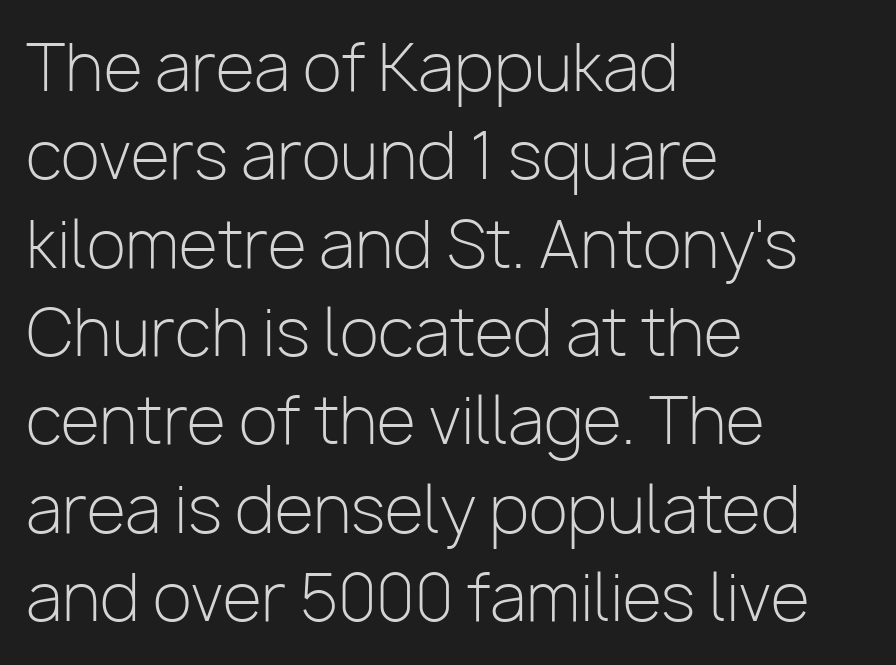
The image shows 64 px light sans-serif type, upright; set left-aligned, normal line spacing (1.38x), normal letter spacing, not underlined; low stroke contrast and a medium x-height.
